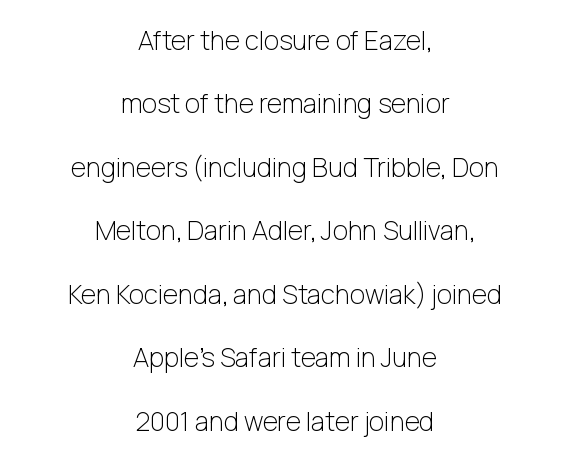
Caption: face not bold, strokes unweighted. Short and long lines alike share a common midpoint. The gap between lines stays unmarked. Posture: vertical.
